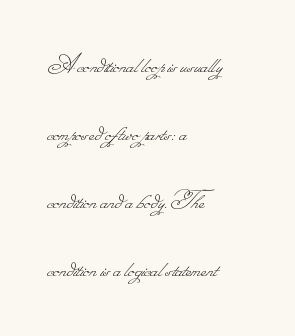
Character widths vary here, with narrow letters taking less room than wide ones. Notice the wide empty band between every row — that's loose leading. Default kerning and tracking; the words read as compact shapes. Weight: regular or lighter. Horizontally, the lines are justified to the leading edge only. Descenders hang freely into open space.
